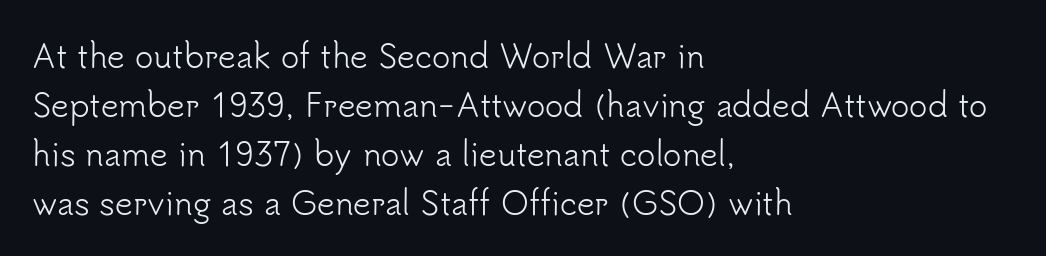
Nothing heavy about these letters — not bold at all. These lines keep a tight, regular rhythm from letter to letter. Where is the straight margin? On the left. The face used here is proportionally spaced, like ordinary book or web type.
